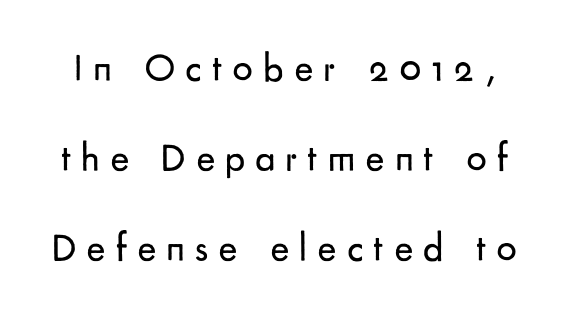
The image shows 40 px regular-weight sans-serif type, upright; set loose line spacing (2.25x), unusually wide letter spacing (+0.25 em), not underlined; low stroke contrast and a small x-height.
